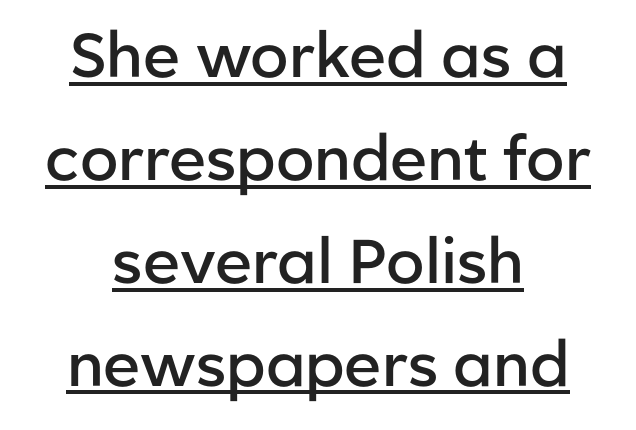
Character widths vary here, with narrow letters taking less room than wide ones. Ordinary non-slanted type is in use. Glyph-to-glyph distance matches everyday printed text. Emphasis by weight is partial: semibold. Stroke terminals: plain, sans-serif. The designer left line spacing at the default.
